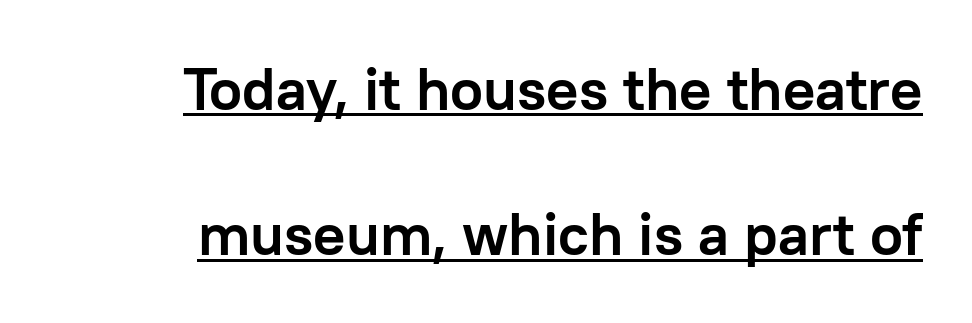
{"serif": "no", "italic": "no", "bold": "yes", "weight": "semibold", "width": "normal", "stroke_contrast": "low", "x_height": "medium", "monospaced": "no", "underline": "yes", "align": "right", "line_spacing": "loose", "line_spacing_ratio": 2.42, "letter_spacing": "normal", "letter_spacing_em": 0.0, "glyph_px": 60}
